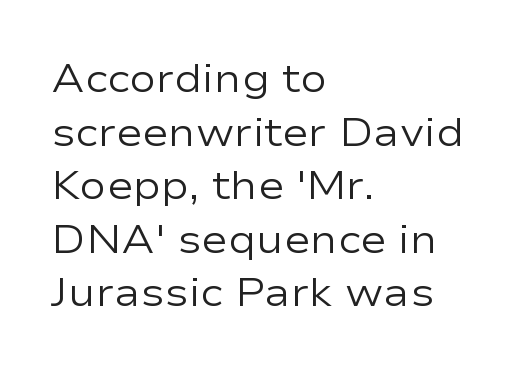
Q: Is the text bold? A: No.
Q: Is the text italic (slanted)? A: No, it is upright.
Q: Is the typeface a serif or a sans-serif typeface? A: Sans-serif.
Q: Is the text underlined? A: No.
Q: How is the paragraph aligned? A: Left-aligned.
Q: Is the spacing between letters normal or unusually wide? A: Normal.
Q: Is the spacing between lines tight, normal or loose? A: Normal.
Q: Width (condensed, normal, or wide)? A: Wide.
Q: Stroke contrast? A: Low.
Q: x-height? A: Medium.
Q: Monospaced? A: No.
